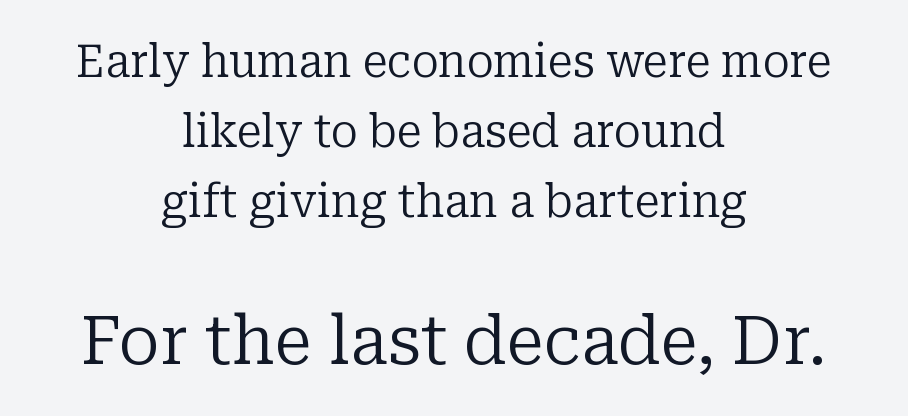
Two sizes are in play, and the larger belongs to the second block. These lines are rendered in a variable-pitch font. Underlining? Definitely not there. Stem width sits at or under what a default text font uses. The leading is moderate, giving the passage an even texture.
